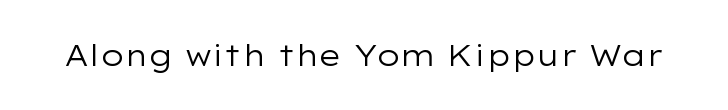
Q: Is the text bold? A: No.
Q: Is the text italic (slanted)? A: No, it is upright.
Q: Is the typeface a serif or a sans-serif typeface? A: Sans-serif.
Q: Is the text underlined? A: No.
Q: Is the spacing between letters normal or unusually wide? A: Normal.
Q: Width (condensed, normal, or wide)? A: Wide.
Q: Stroke contrast? A: Low.
Q: x-height? A: Medium.
Q: Monospaced? A: No.
